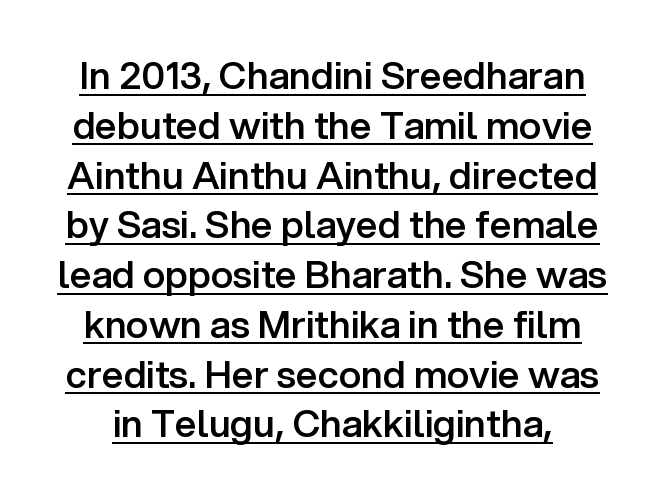
Q: Is the text bold? A: Semi-bold.
Q: Is the text italic (slanted)? A: No, it is upright.
Q: Is the typeface a serif or a sans-serif typeface? A: Sans-serif.
Q: Is the text underlined? A: Yes.
Q: Is the spacing between letters normal or unusually wide? A: Normal.
Q: Is the spacing between lines tight, normal or loose? A: Normal.
Q: Width (condensed, normal, or wide)? A: Normal.
Q: Stroke contrast? A: Low.
Q: x-height? A: Medium.
Q: Monospaced? A: No.
